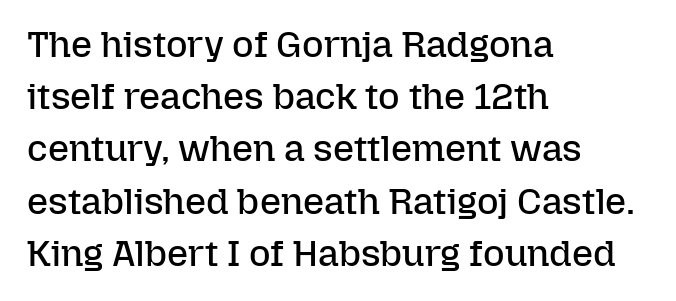
The image shows 37 px regular-weight type, upright; set left-aligned, normal line spacing (1.41x), normal letter spacing, not underlined; low stroke contrast and a medium x-height.
